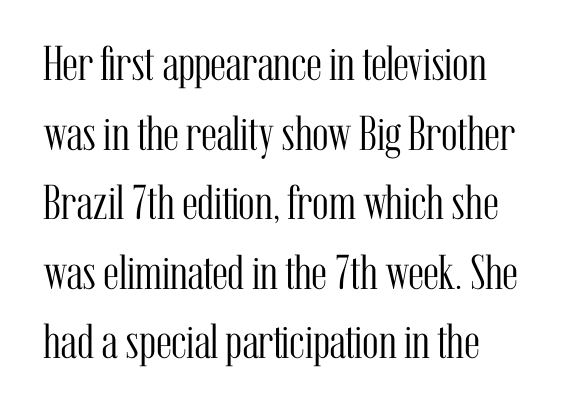
In CSS terms this would be text-align: left. Has an underline been added? It has not. This sample uses an upright cut, with every glyph sitting square on the baseline. Compared with typical body copy, the letter spacing here is the same.
